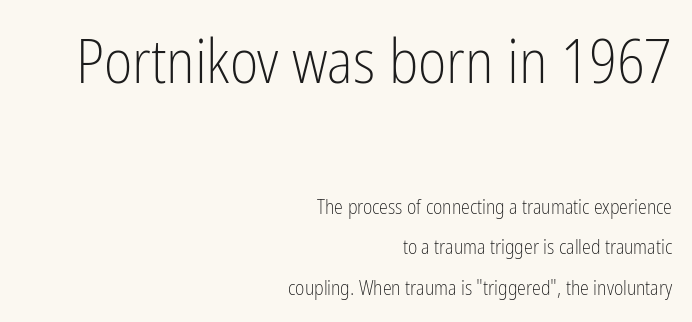
The image shows 61 px light, condensed sans-serif type, upright; set right-aligned, loose line spacing (2.03x), normal letter spacing, not underlined; the first (top) block is 3.05x larger; low stroke contrast and a medium x-height.
